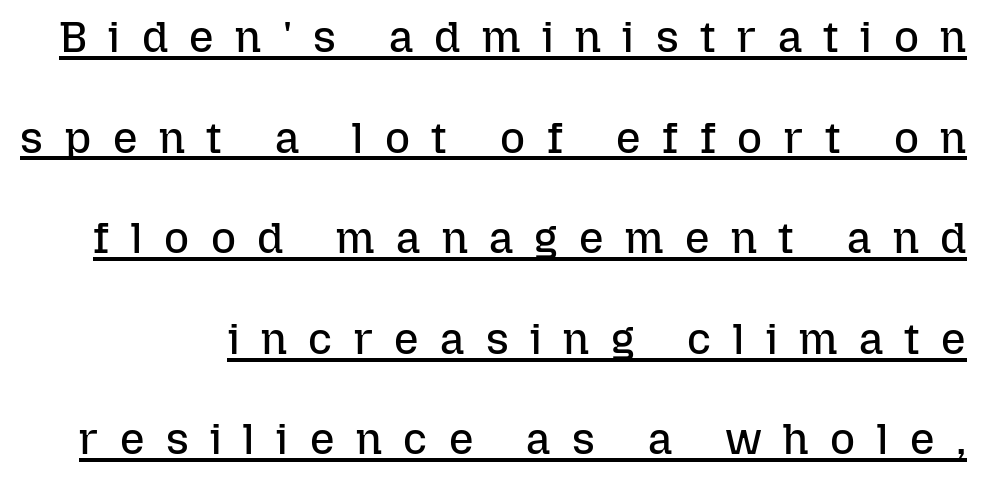
The image shows 43 px regular-weight type, upright; set loose line spacing (2.34x), unusually wide letter spacing (+0.5 em), underlined; low stroke contrast and a medium x-height.
